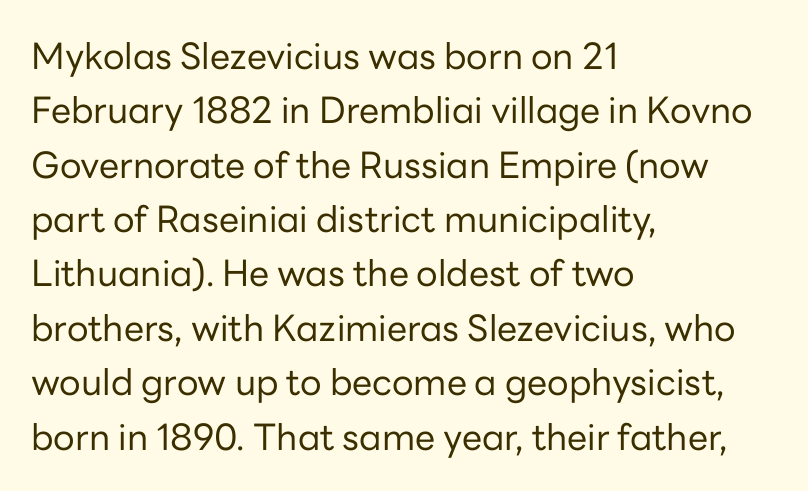
The image shows 36 px regular-weight sans-serif type, upright; set left-aligned, normal line spacing (1.51x), normal letter spacing, not underlined; low stroke contrast and a medium x-height.
